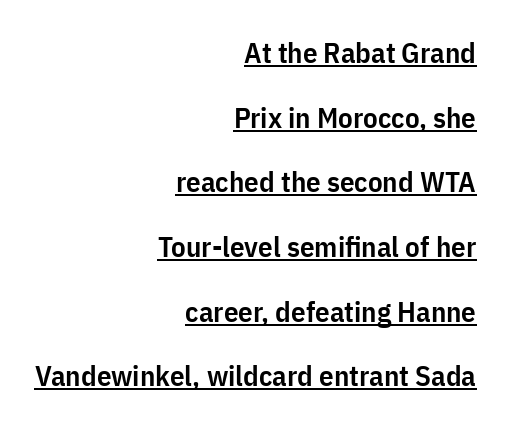
{"serif": "no", "italic": "no", "bold": "semi", "weight": "semibold", "width": "condensed", "stroke_contrast": "low", "x_height": "medium", "monospaced": "no", "underline": "yes", "align": "right", "line_spacing": "loose", "line_spacing_ratio": 2.23, "letter_spacing": "normal", "letter_spacing_em": 0.0, "glyph_px": 29}
